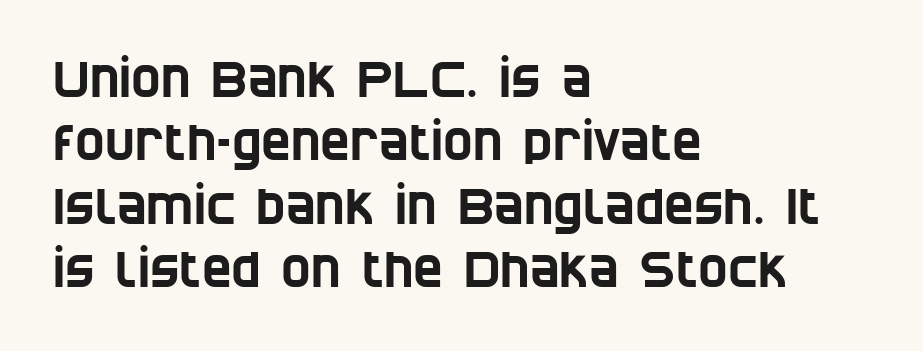
Q: Is the typeface a serif or a sans-serif typeface? A: Sans-serif.
Q: Is the text underlined? A: No.
Q: How is the paragraph aligned? A: Left-aligned.
Q: Is the spacing between letters normal or unusually wide? A: Normal.
Q: Is the spacing between lines tight, normal or loose? A: Normal.
Q: Width (condensed, normal, or wide)? A: Condensed.
Q: Stroke contrast? A: Low.
Q: x-height? A: Large.
Q: Monospaced? A: No.
